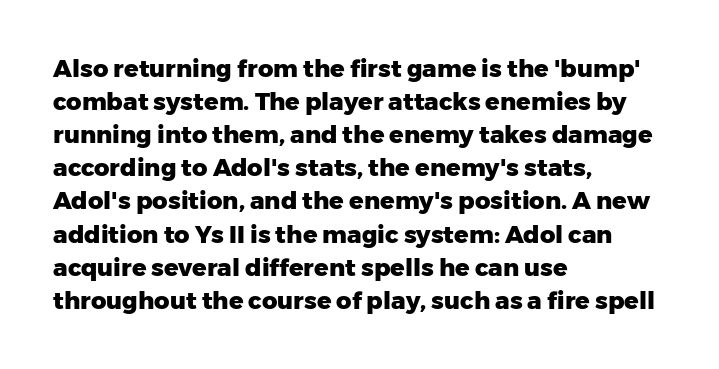
Q: Is the text bold? A: Yes.
Q: Is the text italic (slanted)? A: No, it is upright.
Q: Is the text underlined? A: No.
Q: How is the paragraph aligned? A: Left-aligned.
Q: Is the spacing between letters normal or unusually wide? A: Normal.
Q: Is the spacing between lines tight, normal or loose? A: Normal.
